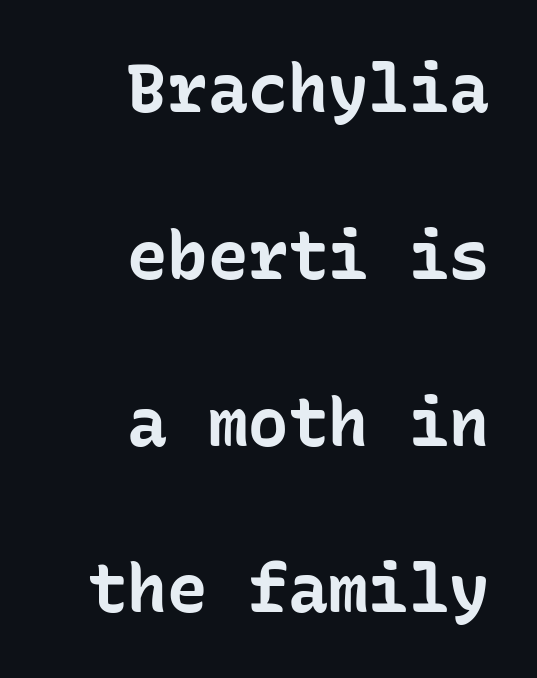
Q: Is the text bold? A: Yes.
Q: Is the text italic (slanted)? A: No, it is upright.
Q: Is the typeface a serif or a sans-serif typeface? A: Sans-serif.
Q: Is the text underlined? A: No.
Q: How is the paragraph aligned? A: Right-aligned.
Q: Is the spacing between letters normal or unusually wide? A: Normal.
Q: Is the spacing between lines tight, normal or loose? A: Loose.
Q: Width (condensed, normal, or wide)? A: Normal.
Q: Stroke contrast? A: Low.
Q: x-height? A: Medium.
Q: Monospaced? A: Yes.
